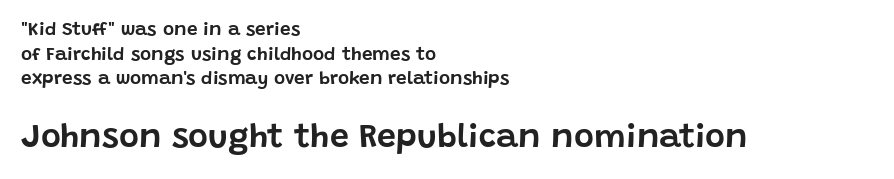
The image shows 34 px sans-serif type, upright; set left-aligned, normal line spacing (1.3x), normal letter spacing, not underlined; the second (bottom) block is 1.79x larger; low stroke contrast and a large x-height.
